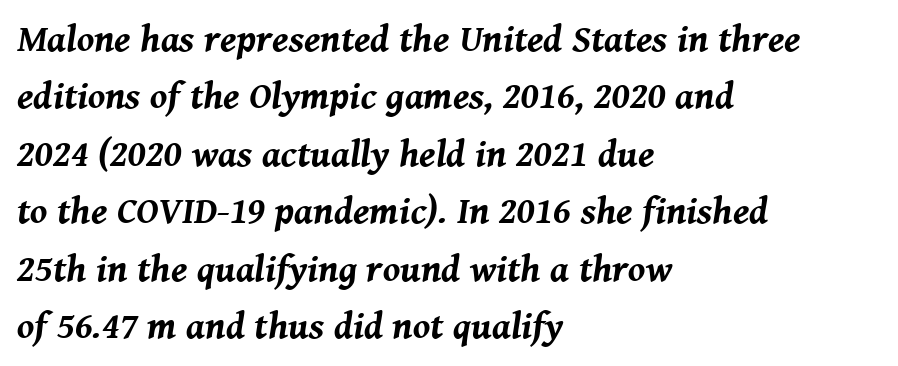
You'd pick this weight for a headline — it's a proper bold. An italicized treatment has been applied to the whole sample. Caption: standard tracking, unaltered. Any mark beneath the type? The region is blank. All the whitespace from short lines collects on the right.
